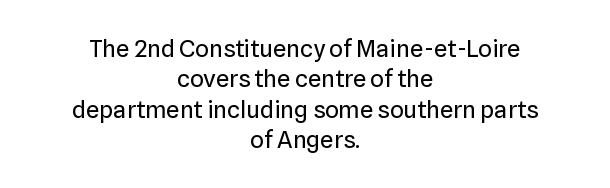
{"italic": "no", "bold": "no", "underline": "no", "align": "center", "line_spacing": "normal", "line_spacing_ratio": 1.27, "letter_spacing": "normal", "letter_spacing_em": 0.0, "glyph_px": 24}
